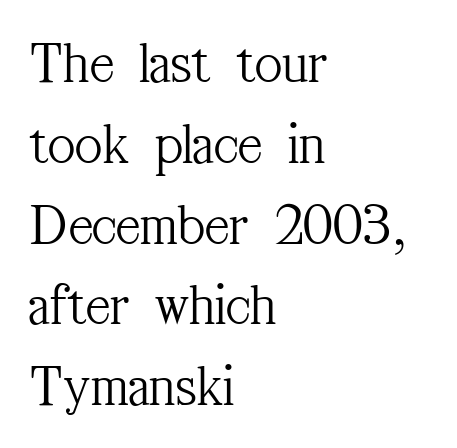
{"serif": "yes", "italic": "no", "bold": "no", "weight": "light", "width": "condensed", "stroke_contrast": "medium", "x_height": "medium", "monospaced": "no", "underline": "no", "align": "left", "line_spacing": "normal", "line_spacing_ratio": 1.37, "letter_spacing": "normal", "letter_spacing_em": 0.0, "glyph_px": 59}
